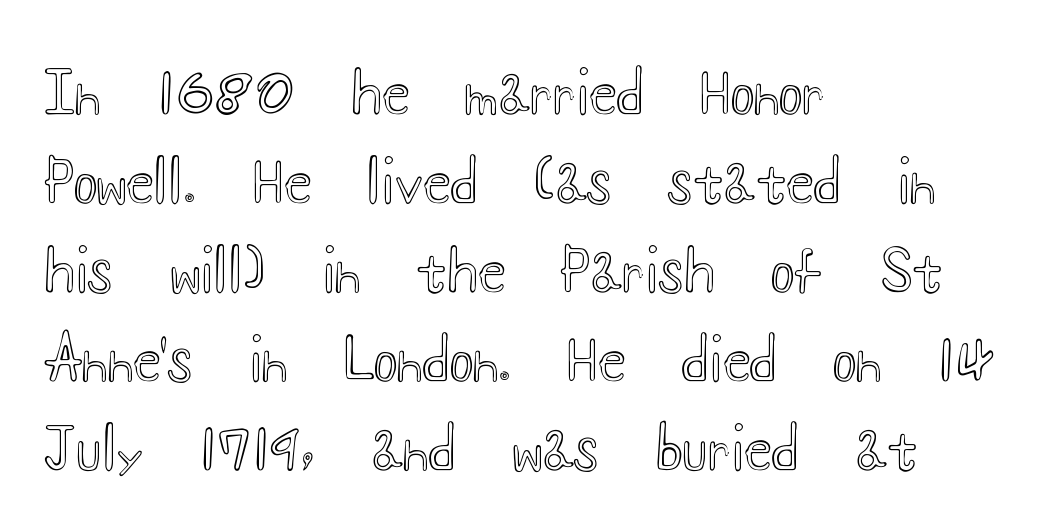
The area under the type is left untouched. A student would call this left alignment; a typographer would say flush left, rag right. Character widths vary here, with narrow letters taking less room than wide ones. What stands out about the letter spacing? Nothing — it is the standard amount.
